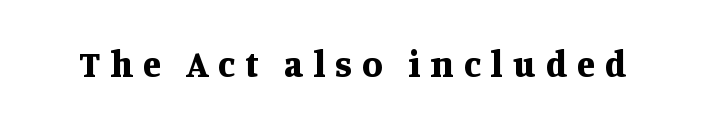
The image shows 37 px bold serif type, upright; set unusually wide letter spacing (+0.27 em), not underlined; medium stroke contrast and a large x-height.
